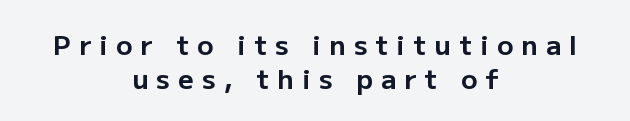
You could only call the tracking loose — the letters float apart. The area under the type is left untouched. The rendering uses a bold face; every stroke is thick and dark. A typesetter would mark this as roman, not italic. Normally led — the rows are evenly, conventionally spaced.
